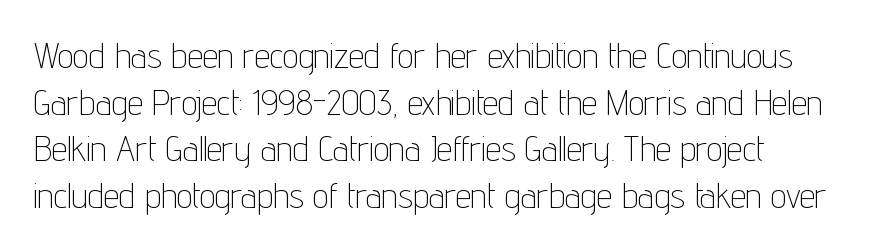
The font family rendered here belongs to the sans-serif group. Every stem runs plumb, perpendicular to the baseline. The text block is weighted toward the left margin, trailing off unevenly rightward. Stroke thickness stays within the range of a standard reading face or lighter.
